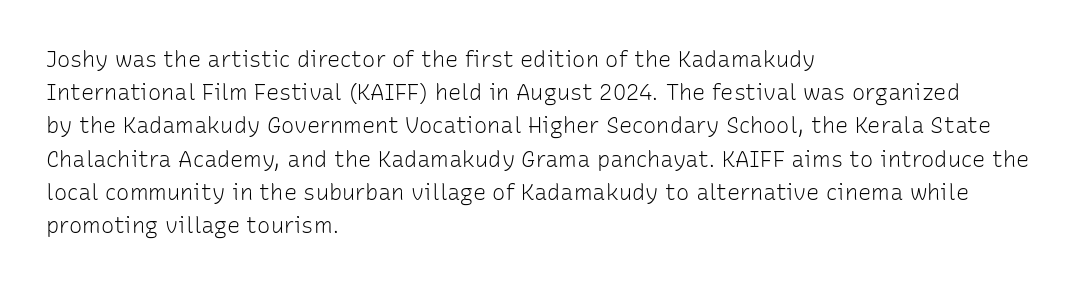
Q: Is the text bold? A: No.
Q: Is the text italic (slanted)? A: No, it is upright.
Q: Is the text underlined? A: No.
Q: How is the paragraph aligned? A: Left-aligned.
Q: Is the spacing between letters normal or unusually wide? A: Normal.
Q: Is the spacing between lines tight, normal or loose? A: Normal.
